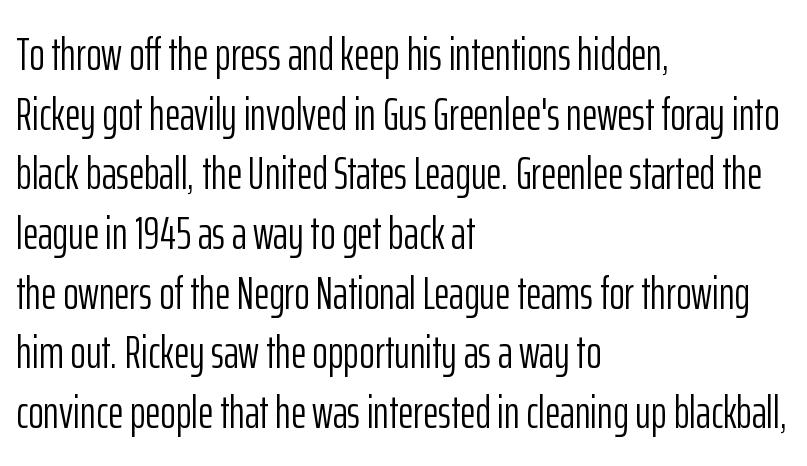
The image shows 47 px light, condensed sans-serif type, upright; set left-aligned, normal line spacing (1.27x), normal letter spacing, not underlined; low stroke contrast and a medium x-height.
